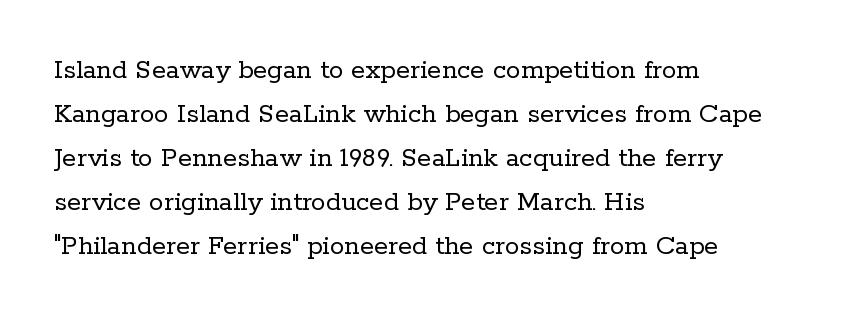
The image shows 29 px regular-weight serif type, upright; set left-aligned, normal line spacing (1.52x), normal letter spacing, not underlined; low stroke contrast and a medium x-height.
